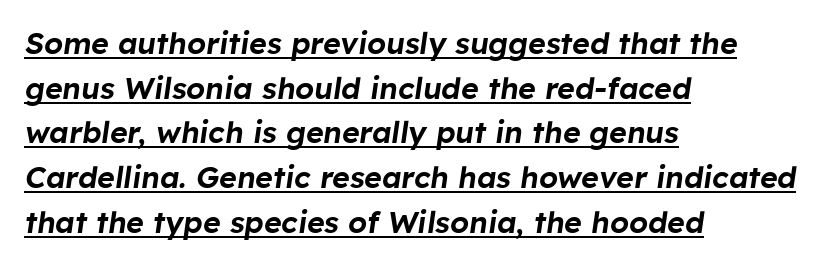
{"italic": "yes", "lean": "right", "slant_degrees": 8, "width": "normal", "stroke_contrast": "low", "x_height": "medium", "monospaced": "no", "underline": "yes", "align": "left", "line_spacing": "normal", "line_spacing_ratio": 1.49, "letter_spacing": "normal", "letter_spacing_em": 0.0, "glyph_px": 30}
